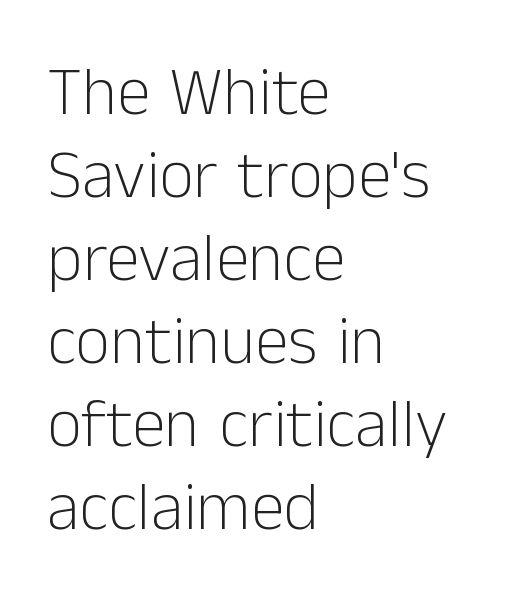
Q: Is the text bold? A: No.
Q: Is the text italic (slanted)? A: No, it is upright.
Q: Is the typeface a serif or a sans-serif typeface? A: Sans-serif.
Q: Is the text underlined? A: No.
Q: How is the paragraph aligned? A: Left-aligned.
Q: Is the spacing between letters normal or unusually wide? A: Normal.
Q: Width (condensed, normal, or wide)? A: Normal.
Q: Stroke contrast? A: Low.
Q: x-height? A: Medium.
Q: Monospaced? A: No.
